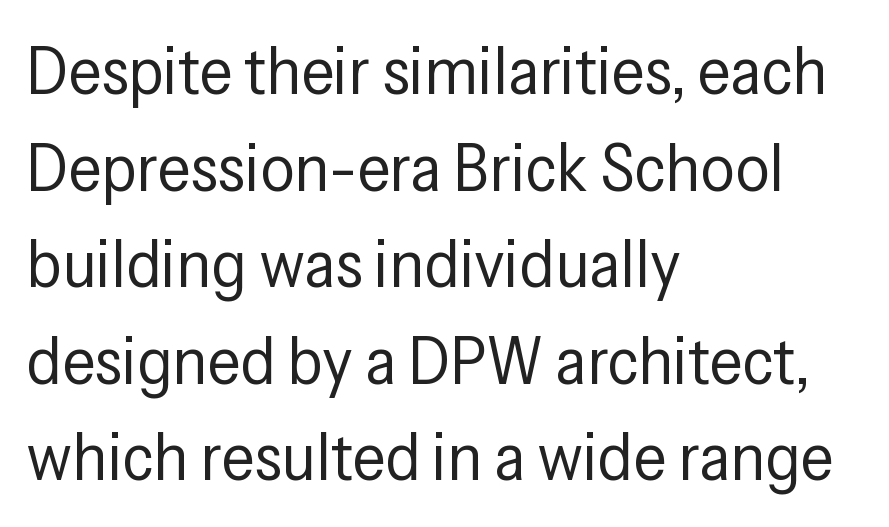
Q: Is the text bold? A: No.
Q: Is the text italic (slanted)? A: No, it is upright.
Q: Is the typeface a serif or a sans-serif typeface? A: Sans-serif.
Q: Is the text underlined? A: No.
Q: How is the paragraph aligned? A: Left-aligned.
Q: Is the spacing between letters normal or unusually wide? A: Normal.
Q: Is the spacing between lines tight, normal or loose? A: Normal.
Q: Width (condensed, normal, or wide)? A: Condensed.
Q: Stroke contrast? A: Low.
Q: x-height? A: Medium.
Q: Monospaced? A: No.
